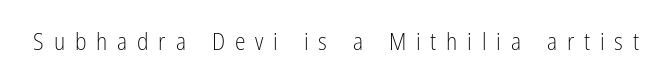
A typesetter would mark this as roman, not italic. The glyphs are unaccompanied by any horizontal stroke below them. Someone cranked the tracking dial way up on this one. The font is comparable to plain body text, perhaps lighter.
